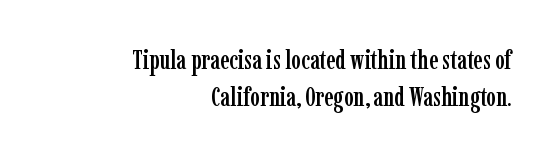
Default kerning and tracking; the words read as compact shapes. Beneath every word, the page is bare. Each line ends at the same right margin while the left side varies. Unlike italic type, these characters show no tilt at all.
